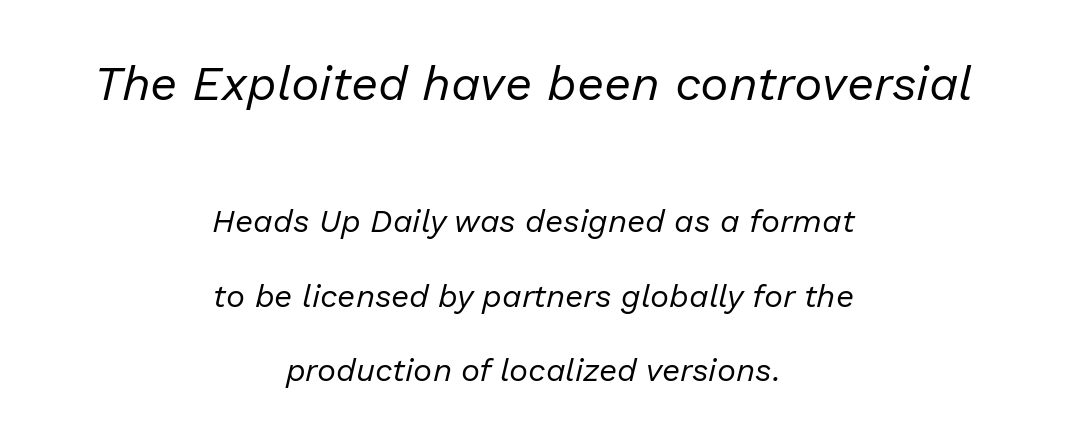
{"italic": "yes", "lean": "right", "slant_degrees": 13, "bold": "no", "weight": "regular", "width": "normal", "stroke_contrast": "low", "x_height": "medium", "monospaced": "no", "underline": "no", "align": "center", "line_spacing": "loose", "line_spacing_ratio": 2.33, "letter_spacing": "normal", "letter_spacing_em": 0.0, "larger_block": "first", "size_ratio": 1.5, "glyph_px": 48}
